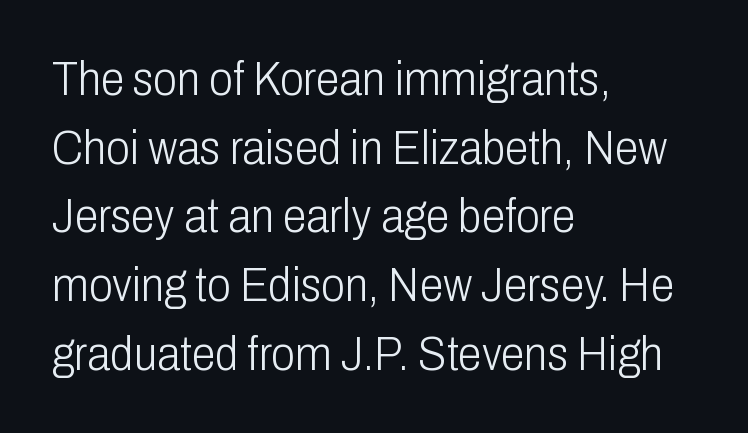
{"serif": "no", "italic": "no", "bold": "no", "weight": "light", "width": "condensed", "stroke_contrast": "low", "x_height": "medium", "monospaced": "no", "underline": "no", "align": "left", "line_spacing": "normal", "line_spacing_ratio": 1.43, "letter_spacing": "normal", "letter_spacing_em": 0.0, "glyph_px": 48}
